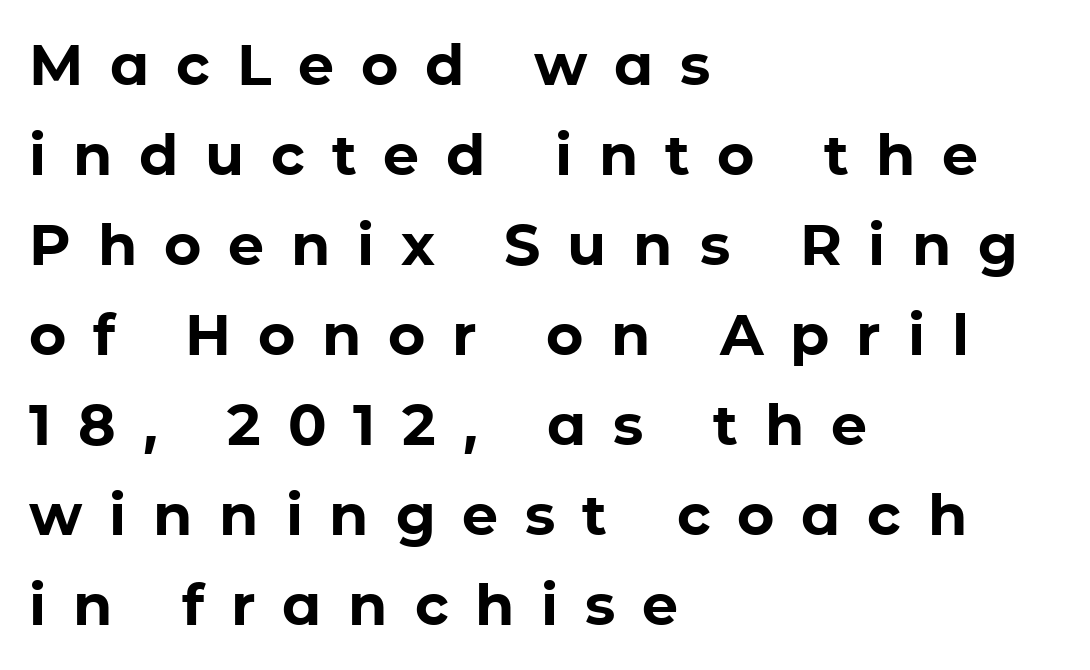
The image shows 57 px bold sans-serif type, upright; set left-aligned, normal line spacing (1.58x), unusually wide letter spacing (+0.47 em), not underlined; low stroke contrast and a medium x-height.
